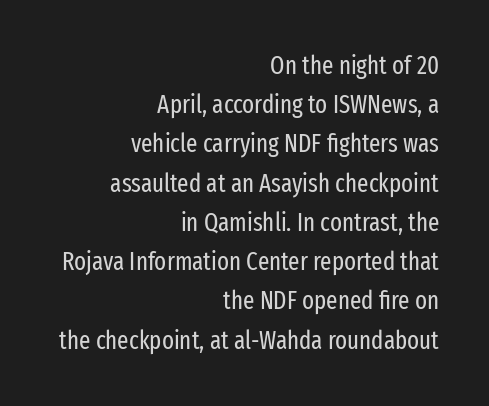
The image shows 25 px text type, upright; set right-aligned, normal line spacing (1.57x), normal letter spacing, not underlined.
